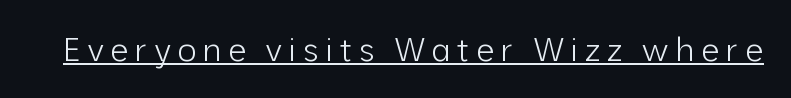
The image shows 33 px light sans-serif type, upright; set underlined; low stroke contrast and a medium x-height.
